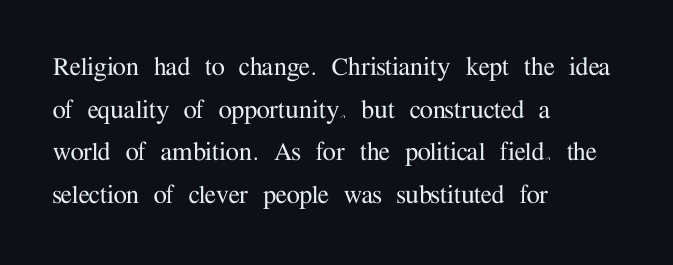
The image shows 30 px serif type, upright; set left-aligned, normal line spacing (1.42x), normal letter spacing, not underlined; medium stroke contrast and a medium x-height.
